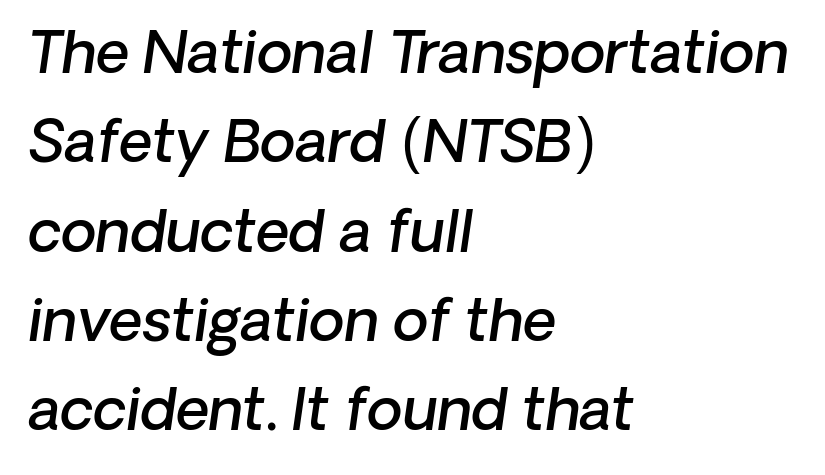
The image shows 58 px semibold type, italic (leaning right); set left-aligned, normal line spacing (1.54x), normal letter spacing, not underlined; low stroke contrast and a medium x-height.
